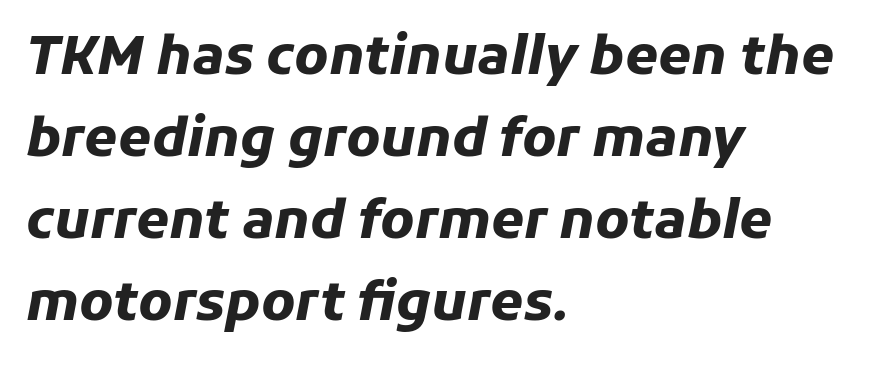
Q: Is the text bold? A: Yes.
Q: Is the text italic (slanted)? A: Yes, it leans right by about 11 degrees.
Q: Is the text underlined? A: No.
Q: How is the paragraph aligned? A: Left-aligned.
Q: Is the spacing between letters normal or unusually wide? A: Normal.
Q: Is the spacing between lines tight, normal or loose? A: Normal.
Q: Width (condensed, normal, or wide)? A: Normal.
Q: Stroke contrast? A: Low.
Q: x-height? A: Medium.
Q: Monospaced? A: No.
